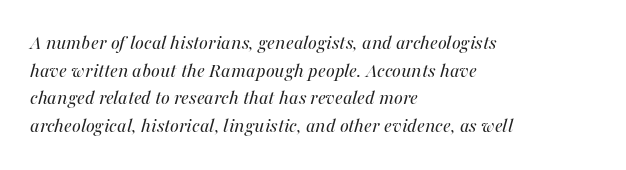
Q: Is the text bold? A: No.
Q: Is the text italic (slanted)? A: Yes, it leans right by about 16 degrees.
Q: Is the text underlined? A: No.
Q: How is the paragraph aligned? A: Left-aligned.
Q: Is the spacing between letters normal or unusually wide? A: Normal.
Q: Is the spacing between lines tight, normal or loose? A: Normal.
